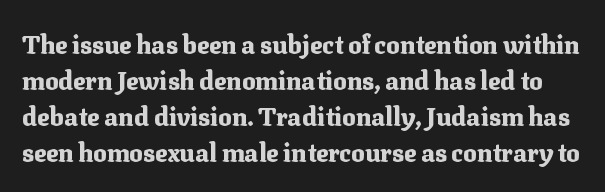
The image shows 25 px bold type, upright; set normal line spacing (1.44x), normal letter spacing, not underlined.
